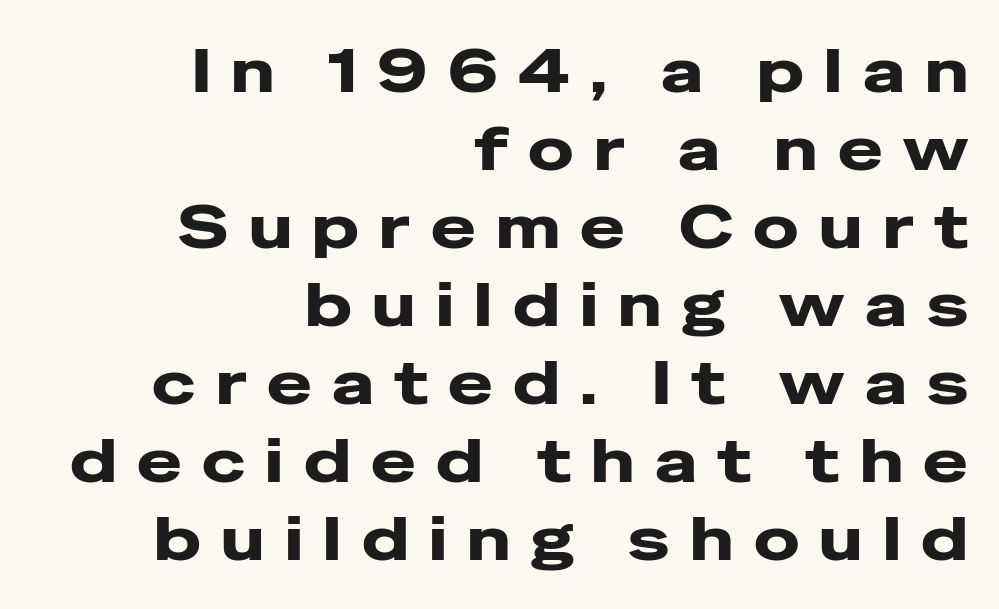
The image shows 60 px wide sans-serif type, upright; set right-aligned, normal line spacing (1.3x), unusually wide letter spacing (+0.34 em), not underlined; low stroke contrast and a medium x-height.
